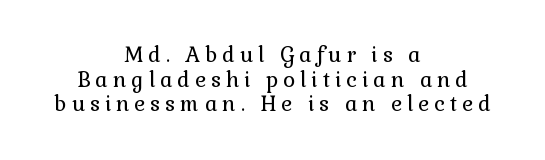
Stems and bowls with no extra thickness — not bold. Teacher's note: observe the equal gaps on both sides — that is centered alignment. The letters stand upright; this is a roman face. These lines have a slow, spaced-out rhythm from letter to letter. Descenders hang freely into open space.
